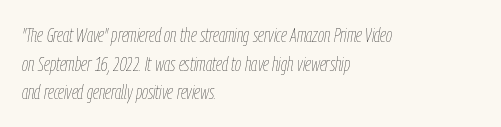
The image shows 20 px text type, italic (leaning right); set left-aligned, normal line spacing (1.43x), normal letter spacing, not underlined.
